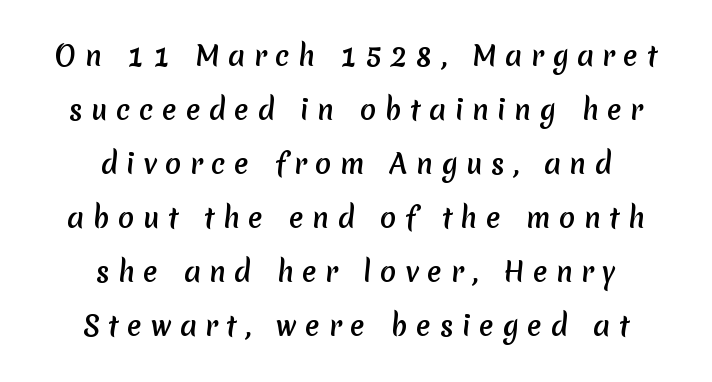
Each word looks stretched out because of the extra space between its letters. The leading is generous, giving the passage an open texture. Reading down the block, each line starts at a different indent, mirrored at its end. Words float on clear page, feet unadorned.
